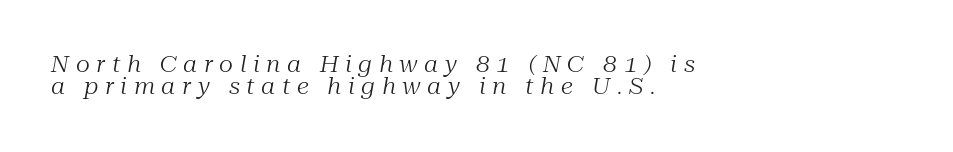
Check under the words: just untouched page. Does extra space separate the letters? Yes, quite a lot of it. Think standard paragraph weight, or any step lighter than that. Tightly led — the rows are bunched. These lines were composed using italics. Reading down the block, your eye returns to a fixed left position each line.
